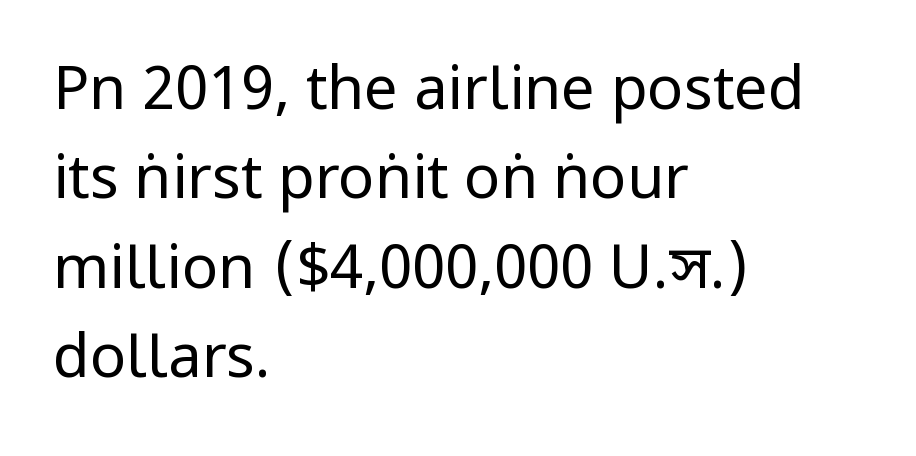
Q: Is the text bold? A: No.
Q: Is the text italic (slanted)? A: No, it is upright.
Q: Is the typeface a serif or a sans-serif typeface? A: Sans-serif.
Q: Is the text underlined? A: No.
Q: How is the paragraph aligned? A: Left-aligned.
Q: Is the spacing between letters normal or unusually wide? A: Normal.
Q: Is the spacing between lines tight, normal or loose? A: Normal.
Q: Width (condensed, normal, or wide)? A: Condensed.
Q: Stroke contrast? A: Low.
Q: x-height? A: Large.
Q: Monospaced? A: No.
